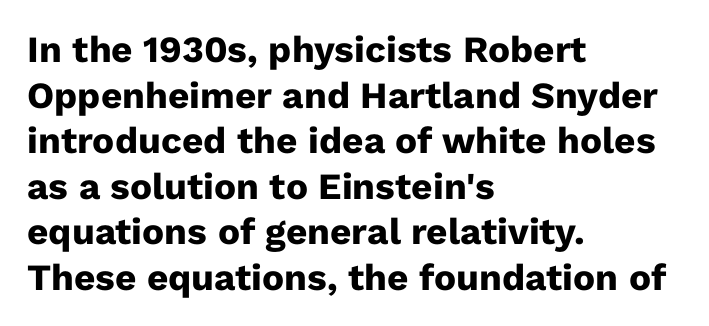
The image shows 37 px heavy sans-serif type, upright; set left-aligned, line spacing 1.23x, normal letter spacing, not underlined; low stroke contrast and a medium x-height.
